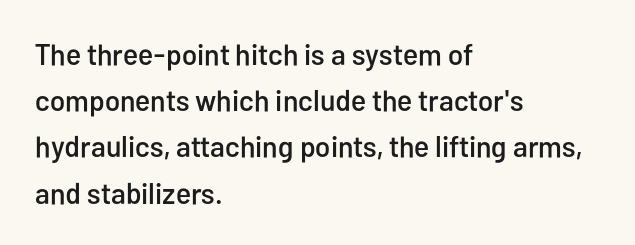
Q: Is the text italic (slanted)? A: No, it is upright.
Q: Is the typeface a serif or a sans-serif typeface? A: Sans-serif.
Q: Is the text underlined? A: No.
Q: How is the paragraph aligned? A: Left-aligned.
Q: Is the spacing between letters normal or unusually wide? A: Normal.
Q: Is the spacing between lines tight, normal or loose? A: Normal.
Q: Width (condensed, normal, or wide)? A: Condensed.
Q: Stroke contrast? A: Low.
Q: x-height? A: Medium.
Q: Monospaced? A: No.
